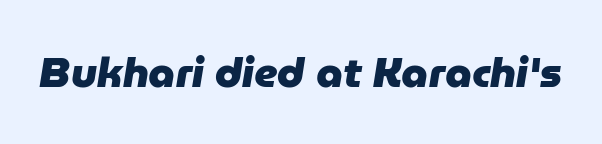
Q: Is the text bold? A: Yes.
Q: Is the text italic (slanted)? A: Yes, it leans right by about 9 degrees.
Q: Is the text underlined? A: No.
Q: Is the spacing between letters normal or unusually wide? A: Normal.
Q: Width (condensed, normal, or wide)? A: Normal.
Q: Stroke contrast? A: Low.
Q: x-height? A: Medium.
Q: Monospaced? A: No.
